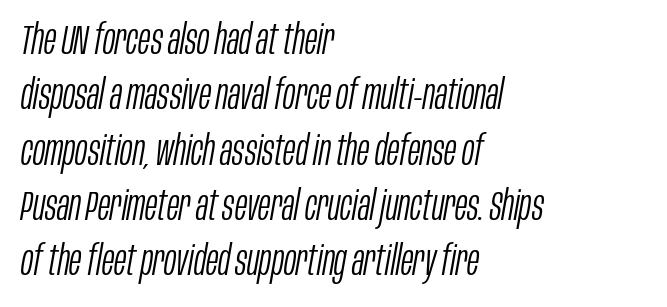
{"italic": "yes", "lean": "right", "slant_degrees": 10, "bold": "no", "weight": "light", "width": "condensed", "stroke_contrast": "low", "x_height": "large", "monospaced": "no", "underline": "no", "align": "left", "line_spacing": "normal", "line_spacing_ratio": 1.35, "letter_spacing": "normal", "letter_spacing_em": 0.0, "glyph_px": 41}
